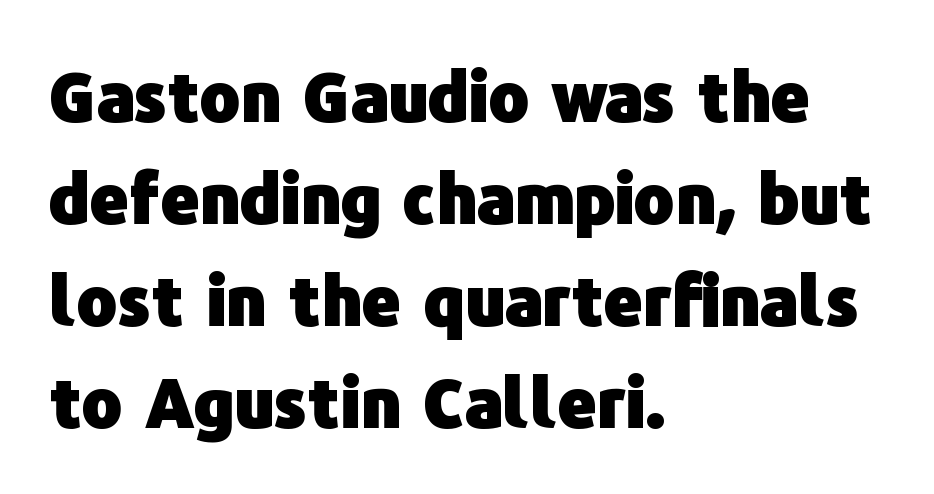
The image shows 68 px heavy sans-serif type, upright; set left-aligned, normal line spacing (1.5x), normal letter spacing, not underlined; low stroke contrast and a medium x-height.
